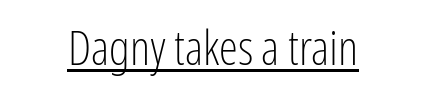
Q: Is the text bold? A: No.
Q: Is the text italic (slanted)? A: No, it is upright.
Q: Is the typeface a serif or a sans-serif typeface? A: Sans-serif.
Q: Is the text underlined? A: Yes.
Q: Is the spacing between letters normal or unusually wide? A: Normal.
Q: Width (condensed, normal, or wide)? A: Condensed.
Q: Stroke contrast? A: Low.
Q: x-height? A: Medium.
Q: Monospaced? A: No.
